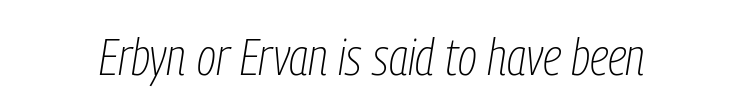
{"italic": "yes", "lean": "right", "slant_degrees": 9, "bold": "no", "weight": "thin", "width": "condensed", "stroke_contrast": "low", "x_height": "medium", "monospaced": "no", "underline": "no", "letter_spacing": "normal", "letter_spacing_em": 0.0, "glyph_px": 51}
